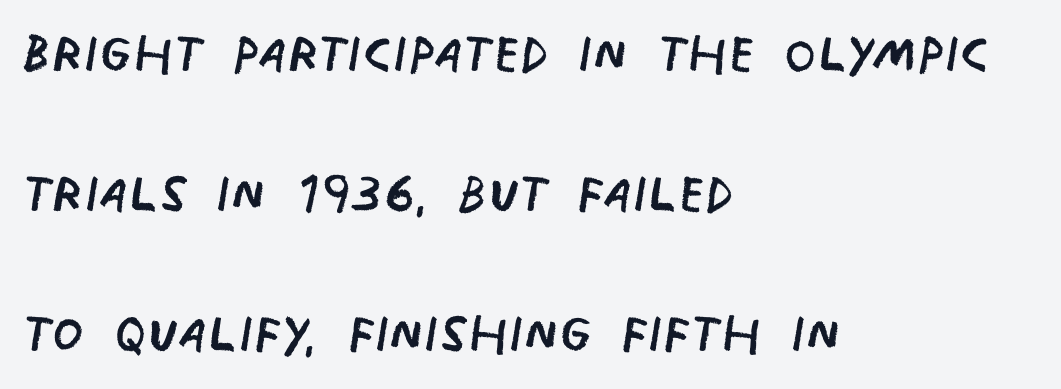
Q: Is the text bold? A: No.
Q: Is the typeface a serif or a sans-serif typeface? A: Sans-serif.
Q: Is the text underlined? A: No.
Q: How is the paragraph aligned? A: Left-aligned.
Q: Is the spacing between letters normal or unusually wide? A: Normal.
Q: Is the spacing between lines tight, normal or loose? A: Loose.
Q: Width (condensed, normal, or wide)? A: Condensed.
Q: Stroke contrast? A: Low.
Q: x-height? A: Large.
Q: Monospaced? A: No.
